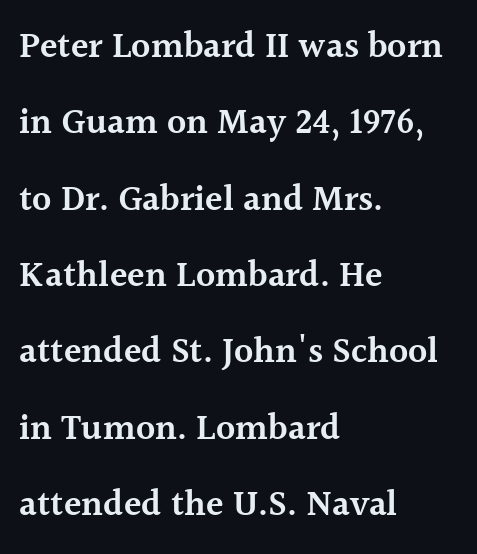
{"serif": "yes", "italic": "no", "bold": "semi", "weight": "semibold", "width": "normal", "x_height": "medium", "monospaced": "no", "underline": "no", "align": "left", "line_spacing": "loose", "line_spacing_ratio": 2.12, "letter_spacing": "normal", "letter_spacing_em": 0.0, "glyph_px": 36}
